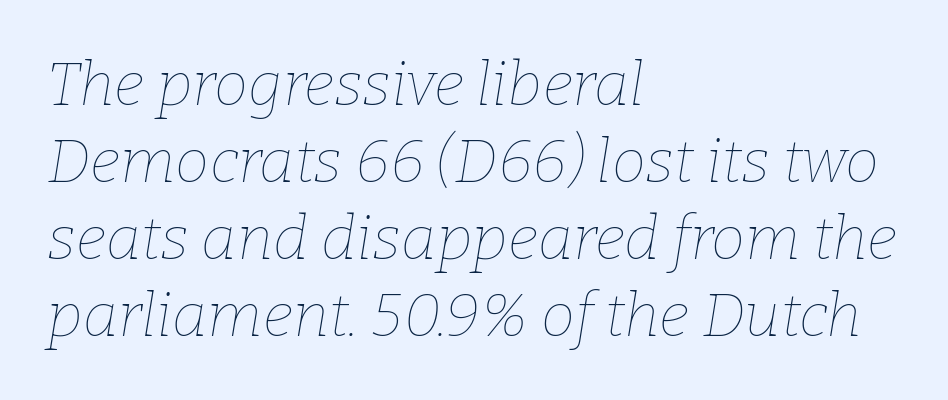
Q: Is the text bold? A: No.
Q: Is the text italic (slanted)? A: Yes, it leans right by about 9 degrees.
Q: Is the text underlined? A: No.
Q: How is the paragraph aligned? A: Left-aligned.
Q: Is the spacing between letters normal or unusually wide? A: Normal.
Q: Is the spacing between lines tight, normal or loose? A: Normal.
Q: Width (condensed, normal, or wide)? A: Normal.
Q: Stroke contrast? A: Low.
Q: x-height? A: Medium.
Q: Monospaced? A: No.
